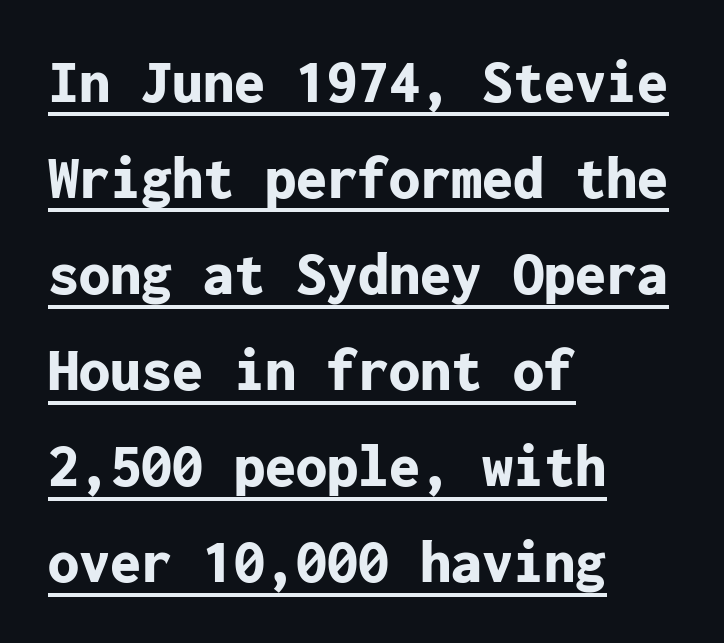
{"serif": "no", "italic": "no", "bold": "yes", "weight": "bold", "width": "normal", "stroke_contrast": "low", "x_height": "medium", "monospaced": "yes", "underline": "yes", "align": "left", "line_spacing": "normal", "line_spacing_ratio": 1.55, "letter_spacing": "normal", "letter_spacing_em": 0.0, "glyph_px": 62}
